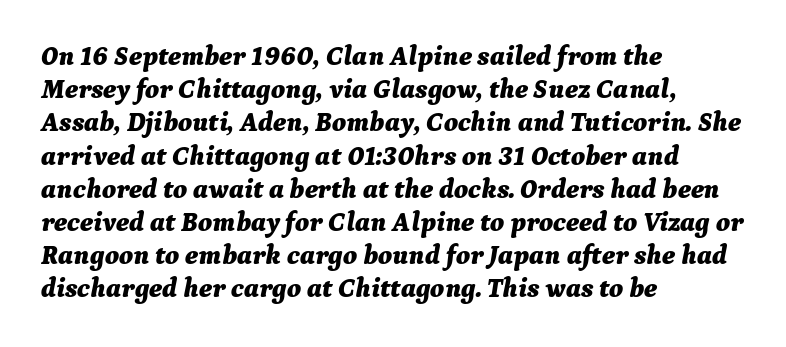
The image shows 27 px bold type, italic (leaning right); set left-aligned, line spacing 1.23x, normal letter spacing, not underlined.
